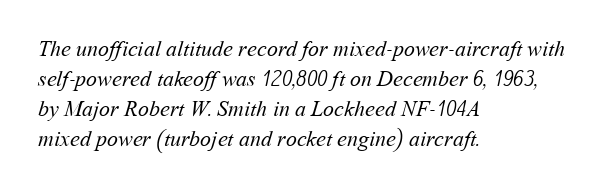
Q: Is the text bold? A: No.
Q: Is the text underlined? A: No.
Q: How is the paragraph aligned? A: Left-aligned.
Q: Is the spacing between letters normal or unusually wide? A: Normal.
Q: Is the spacing between lines tight, normal or loose? A: Normal.
